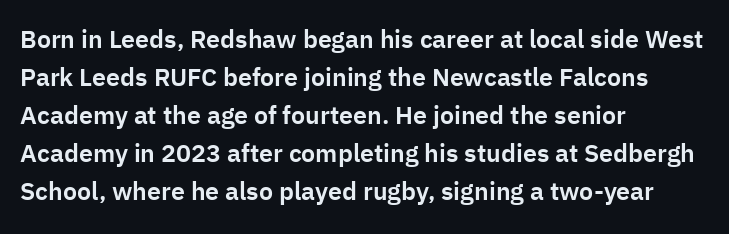
Q: Is the text italic (slanted)? A: No, it is upright.
Q: Is the text underlined? A: No.
Q: How is the paragraph aligned? A: Left-aligned.
Q: Is the spacing between letters normal or unusually wide? A: Normal.
Q: Is the spacing between lines tight, normal or loose? A: Normal.
